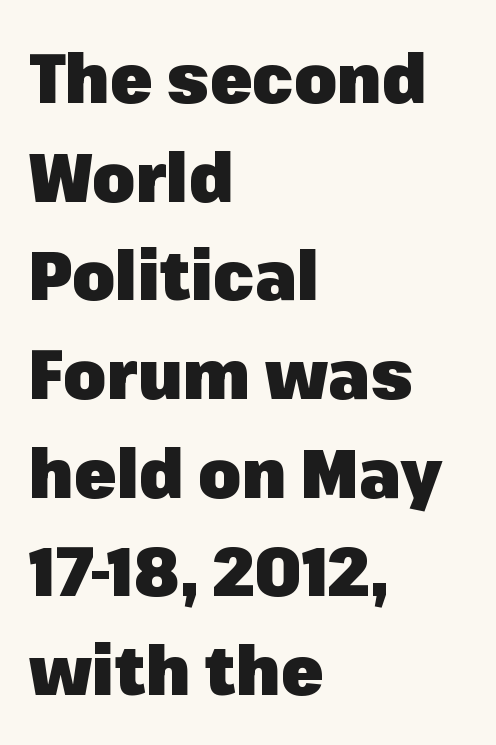
Q: Is the text bold? A: Yes.
Q: Is the text italic (slanted)? A: No, it is upright.
Q: Is the typeface a serif or a sans-serif typeface? A: Sans-serif.
Q: Is the text underlined? A: No.
Q: How is the paragraph aligned? A: Left-aligned.
Q: Is the spacing between letters normal or unusually wide? A: Normal.
Q: Is the spacing between lines tight, normal or loose? A: Normal.
Q: Width (condensed, normal, or wide)? A: Normal.
Q: Stroke contrast? A: Low.
Q: x-height? A: Medium.
Q: Monospaced? A: No.
